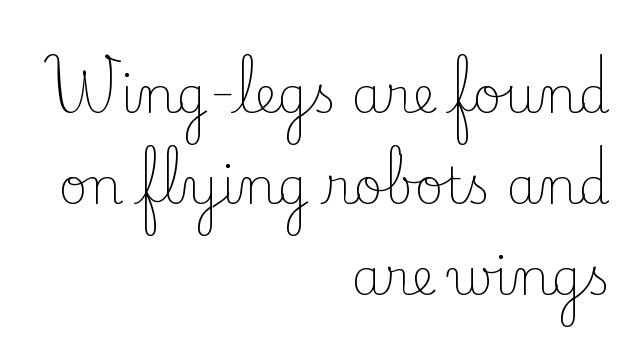
Q: Is the text bold? A: No.
Q: Is the text italic (slanted)? A: No, it is upright.
Q: Is the typeface a serif or a sans-serif typeface? A: Serif.
Q: Is the text underlined? A: No.
Q: How is the paragraph aligned? A: Right-aligned.
Q: Is the spacing between letters normal or unusually wide? A: Normal.
Q: Width (condensed, normal, or wide)? A: Normal.
Q: Stroke contrast? A: Low.
Q: x-height? A: Small.
Q: Monospaced? A: No.
